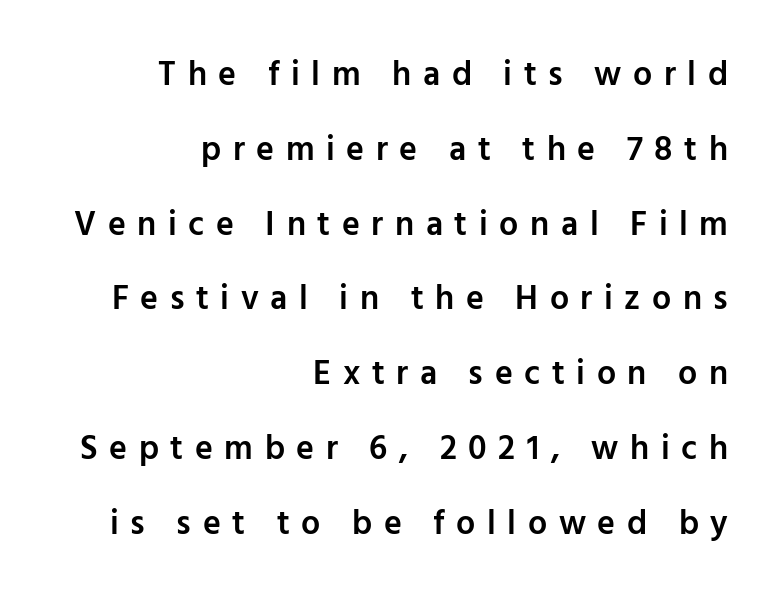
The image shows 34 px semibold sans-serif type, upright; set right-aligned, loose line spacing (2.2x), unusually wide letter spacing (+0.34 em), not underlined; low stroke contrast and a medium x-height.
